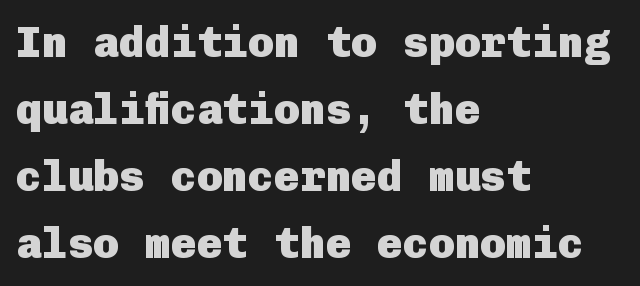
The image shows 43 px heavy sans-serif type, upright; set left-aligned, normal line spacing (1.56x), normal letter spacing, not underlined; low stroke contrast and a medium x-height.
